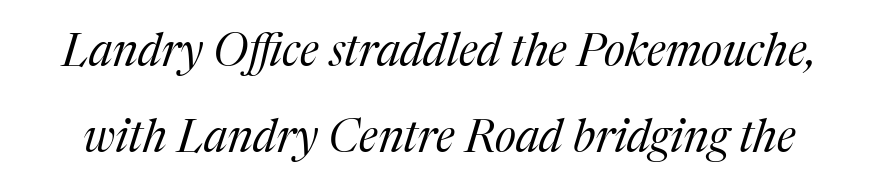
{"serif": "yes", "italic": "yes", "lean": "right", "slant_degrees": 17, "bold": "no", "weight": "regular", "width": "normal", "stroke_contrast": "medium", "x_height": "medium", "monospaced": "no", "underline": "no", "line_spacing": "loose", "line_spacing_ratio": 1.92, "letter_spacing": "normal", "letter_spacing_em": 0.0, "glyph_px": 45}
